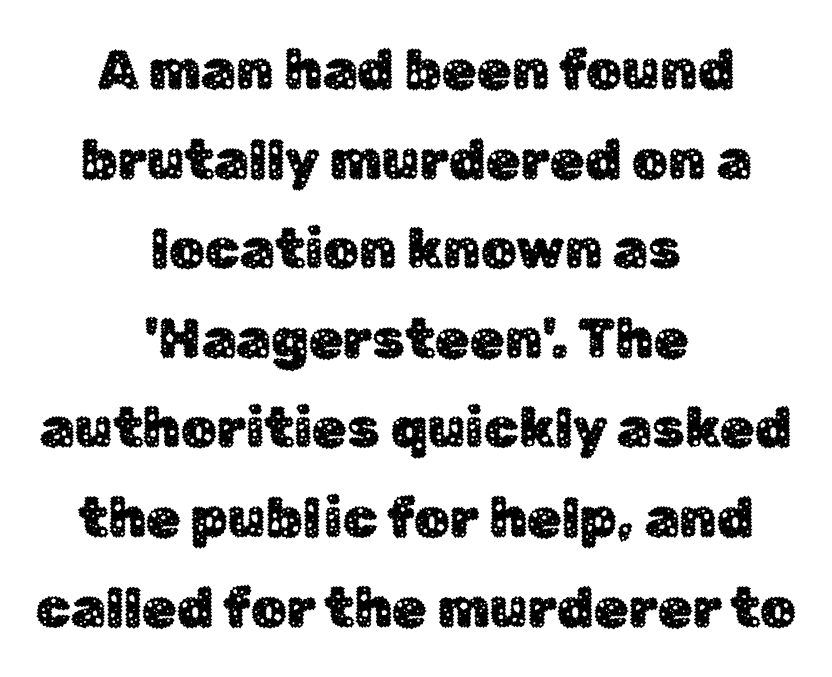
The image shows 56 px sans-serif type, upright; set centered, normal line spacing (1.6x), normal letter spacing, not underlined; low stroke contrast and a medium x-height.
